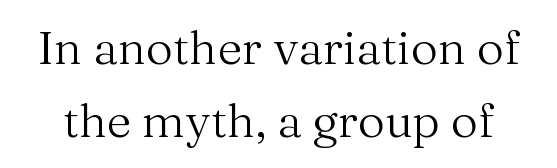
This sample has the flowing, uneven cadence of proportional lettering. The line texture is even and compact thanks to regular tracking. This is the regular roman posture of the typeface. The text was rendered using a seriffed face with decorative stroke endings. The space beneath each line is pristine and unruled. Stroke mass is kept to a normal reading level or below.
